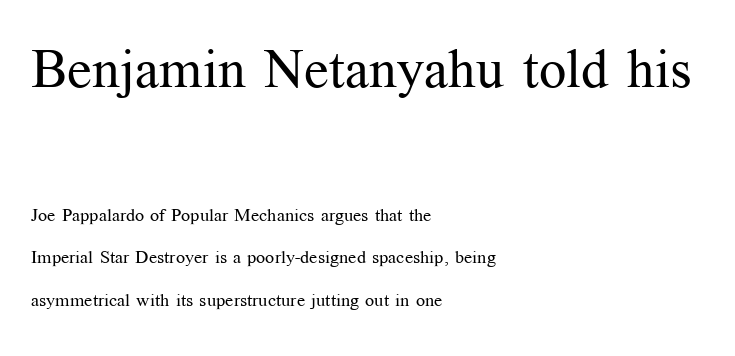
{"serif": "yes", "italic": "no", "bold": "no", "weight": "regular", "width": "normal", "stroke_contrast": "medium", "x_height": "medium", "monospaced": "no", "underline": "no", "align": "left", "line_spacing": "loose", "line_spacing_ratio": 2.36, "letter_spacing": "normal", "letter_spacing_em": 0.0, "larger_block": "first", "size_ratio": 3.0, "glyph_px": 54}
